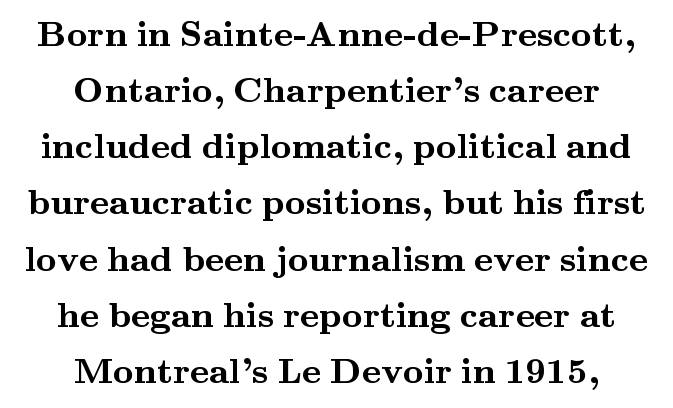
On the weight axis this lands at bold, roughly 700. In terms of letterspacing, this is plain default setting. Spacing verdict: proportional, widths tailored to each character. In terms of letterform style, serifs are clearly present.
